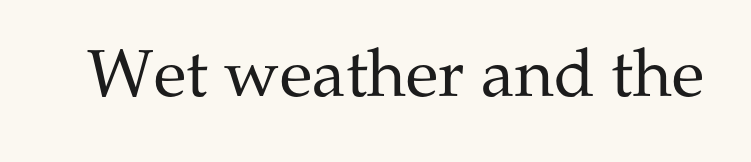
The string is rendered with underlining switched off. The type family on display is of the serif kind. A light-to-regular cut is what we see here. Posture: vertical.
